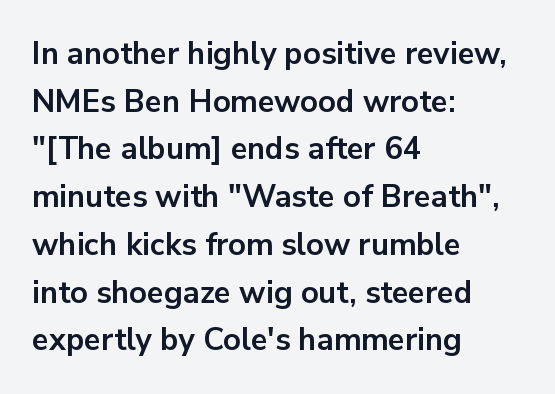
Q: Is the text bold? A: Yes.
Q: Is the text italic (slanted)? A: No, it is upright.
Q: Is the typeface a serif or a sans-serif typeface? A: Sans-serif.
Q: Is the text underlined? A: No.
Q: How is the paragraph aligned? A: Left-aligned.
Q: Is the spacing between letters normal or unusually wide? A: Normal.
Q: Is the spacing between lines tight, normal or loose? A: Normal.
Q: Width (condensed, normal, or wide)? A: Normal.
Q: Stroke contrast? A: Low.
Q: x-height? A: Medium.
Q: Monospaced? A: No.
